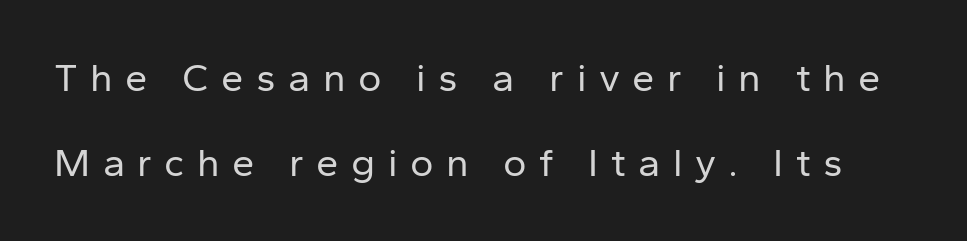
The image shows 40 px regular-weight sans-serif type, upright; set loose line spacing (2.12x), unusually wide letter spacing (+0.31 em), not underlined; low stroke contrast and a medium x-height.
